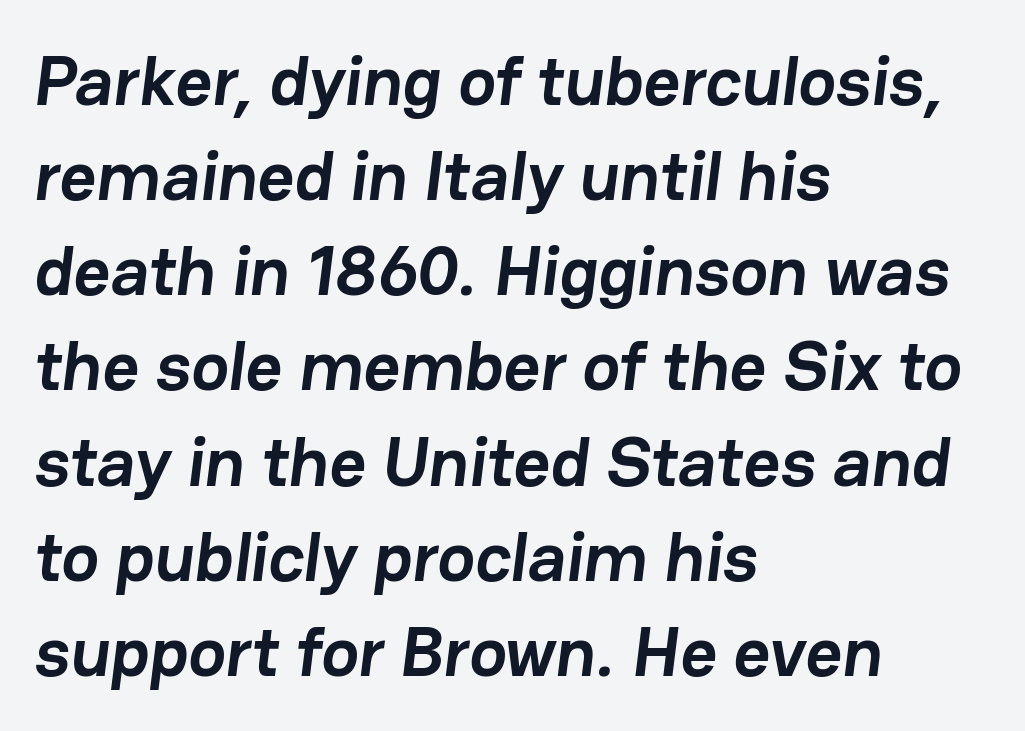
The image shows 71 px semibold sans-serif type; set left-aligned, normal line spacing (1.34x), normal letter spacing, not underlined; low stroke contrast and a medium x-height.
